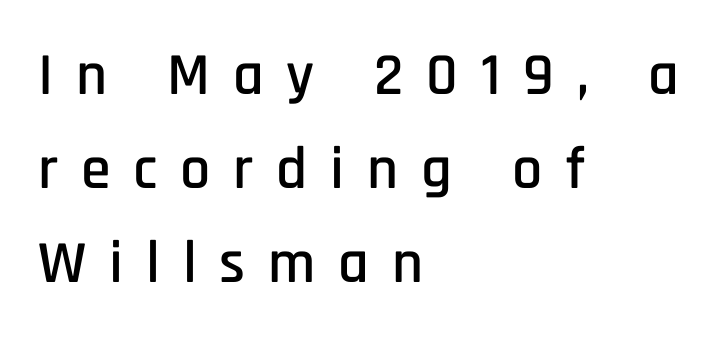
{"serif": "no", "italic": "no", "width": "condensed", "stroke_contrast": "low", "x_height": "large", "monospaced": "no", "underline": "no", "align": "left", "line_spacing": "normal", "line_spacing_ratio": 1.57, "letter_spacing": "wide", "letter_spacing_em": 0.38, "glyph_px": 60}
